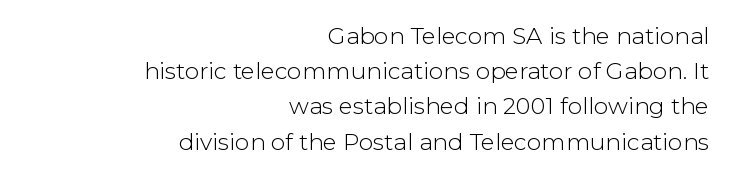
{"italic": "no", "bold": "no", "underline": "no", "align": "right", "line_spacing": "normal", "line_spacing_ratio": 1.53, "letter_spacing": "normal", "letter_spacing_em": 0.0, "glyph_px": 23}
